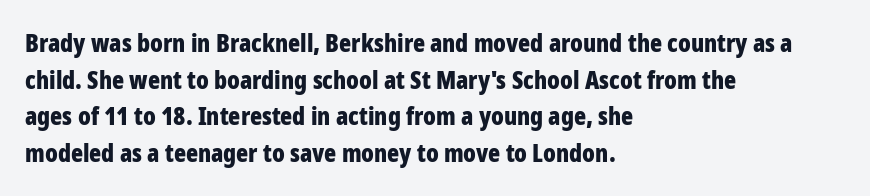
{"italic": "no", "bold": "yes", "underline": "no", "align": "left", "line_spacing": "normal", "line_spacing_ratio": 1.47, "letter_spacing": "normal", "letter_spacing_em": 0.0, "glyph_px": 25}
